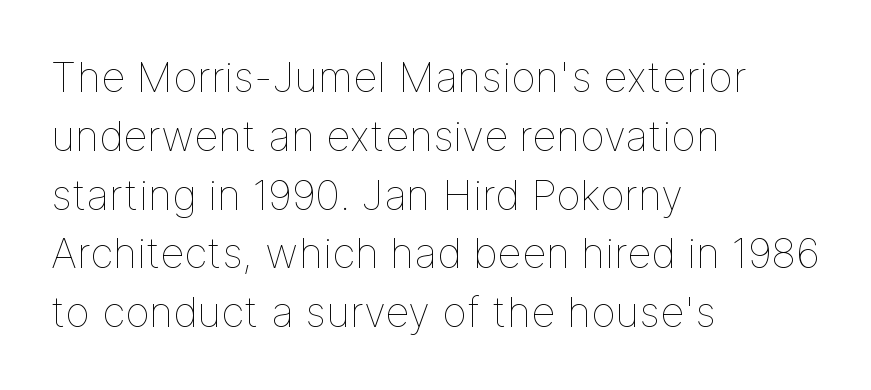
Q: Is the text bold? A: No.
Q: Is the text italic (slanted)? A: No, it is upright.
Q: Is the text underlined? A: No.
Q: How is the paragraph aligned? A: Left-aligned.
Q: Is the spacing between letters normal or unusually wide? A: Normal.
Q: Is the spacing between lines tight, normal or loose? A: Normal.
Q: Width (condensed, normal, or wide)? A: Normal.
Q: Stroke contrast? A: Low.
Q: x-height? A: Medium.
Q: Monospaced? A: No.
